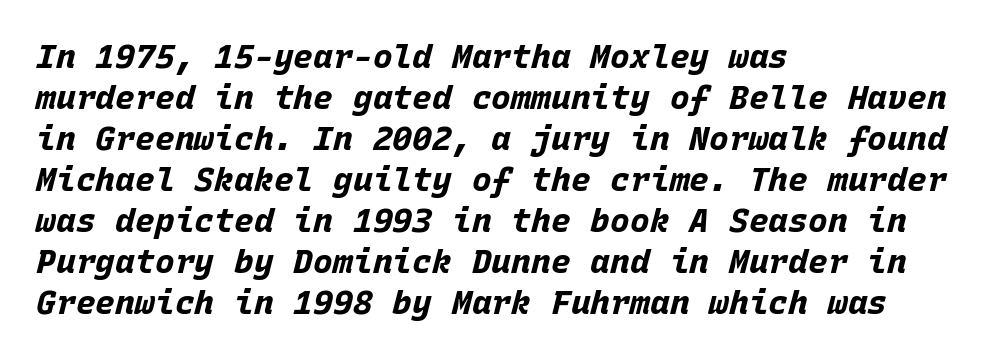
{"italic": "yes", "lean": "right", "slant_degrees": 15, "bold": "yes", "weight": "bold", "width": "normal", "stroke_contrast": "low", "x_height": "large", "monospaced": "yes", "underline": "no", "align": "left", "line_spacing_ratio": 1.24, "letter_spacing": "normal", "letter_spacing_em": 0.0, "glyph_px": 33}
